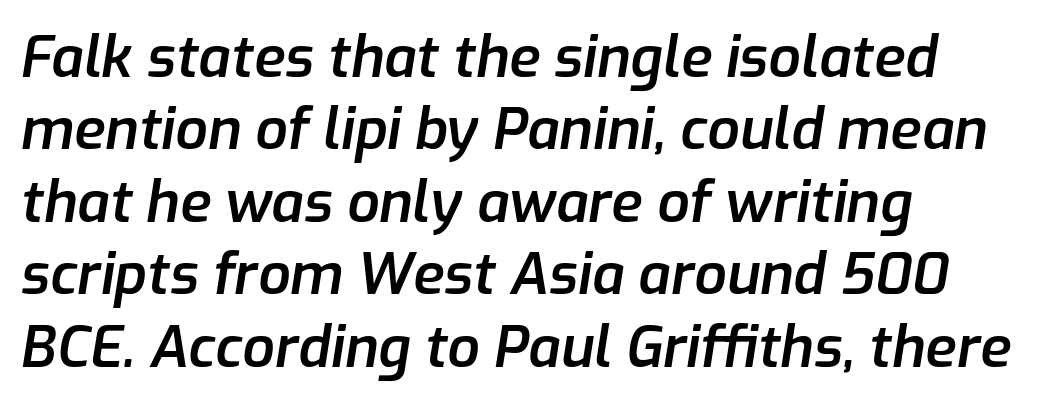
The image shows 57 px semibold type, italic (leaning right); set left-aligned, normal line spacing (1.27x), normal letter spacing, not underlined; low stroke contrast and a medium x-height.
